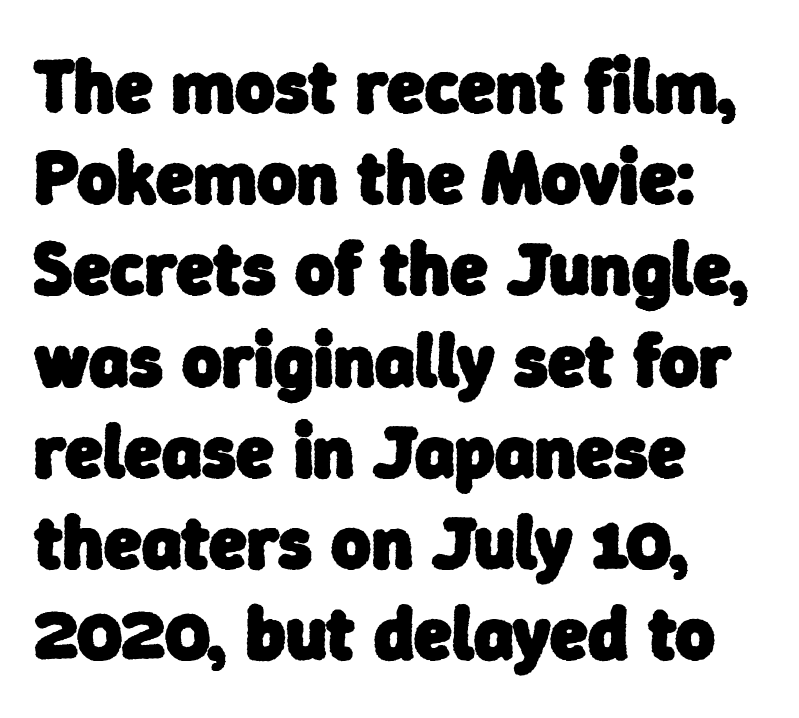
{"serif": "no", "bold": "yes", "weight": "heavy", "width": "normal", "stroke_contrast": "low", "x_height": "medium", "monospaced": "no", "underline": "no", "align": "left", "line_spacing_ratio": 1.2, "letter_spacing": "normal", "letter_spacing_em": 0.0, "glyph_px": 76}
